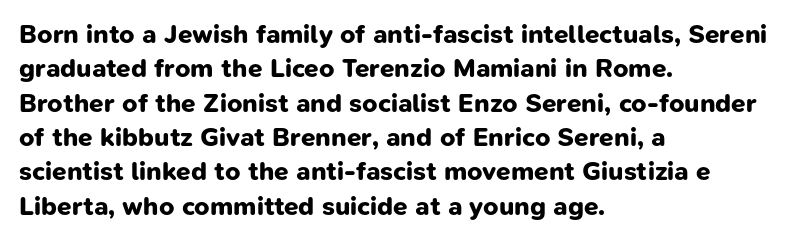
{"bold": "yes", "underline": "no", "align": "left", "line_spacing": "normal", "line_spacing_ratio": 1.32, "letter_spacing": "normal", "letter_spacing_em": 0.0, "glyph_px": 26}
